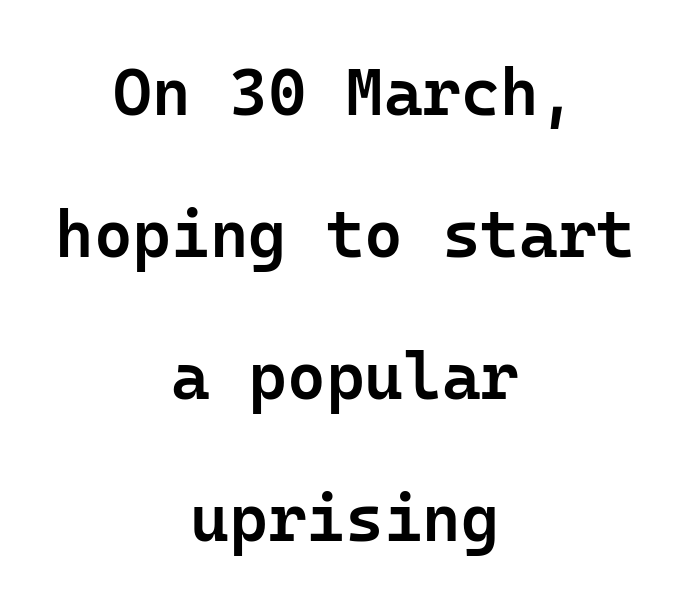
{"serif": "no", "italic": "no", "bold": "semi", "weight": "semibold", "width": "normal", "stroke_contrast": "low", "x_height": "medium", "monospaced": "yes", "underline": "no", "align": "center", "line_spacing": "loose", "line_spacing_ratio": 2.15, "letter_spacing": "normal", "letter_spacing_em": 0.0, "glyph_px": 66}
